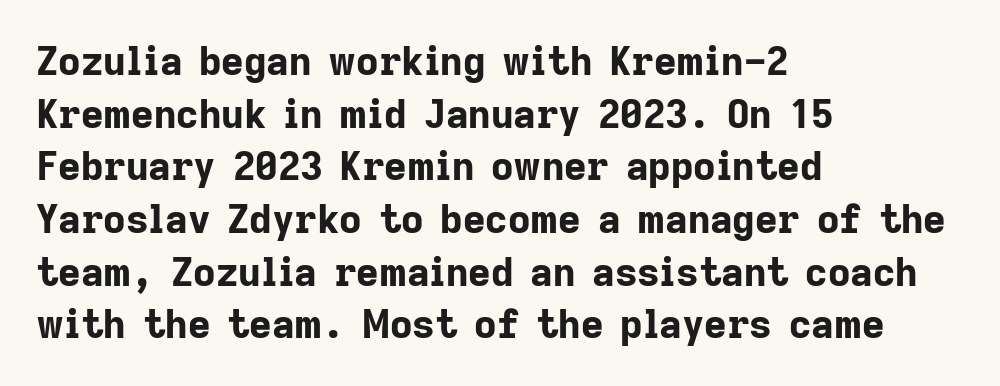
Q: Is the text bold? A: Yes.
Q: Is the text italic (slanted)? A: No, it is upright.
Q: Is the typeface a serif or a sans-serif typeface? A: Sans-serif.
Q: Is the text underlined? A: No.
Q: How is the paragraph aligned? A: Left-aligned.
Q: Is the spacing between letters normal or unusually wide? A: Normal.
Q: Is the spacing between lines tight, normal or loose? A: Normal.
Q: Width (condensed, normal, or wide)? A: Normal.
Q: Stroke contrast? A: Low.
Q: x-height? A: Medium.
Q: Monospaced? A: No.
